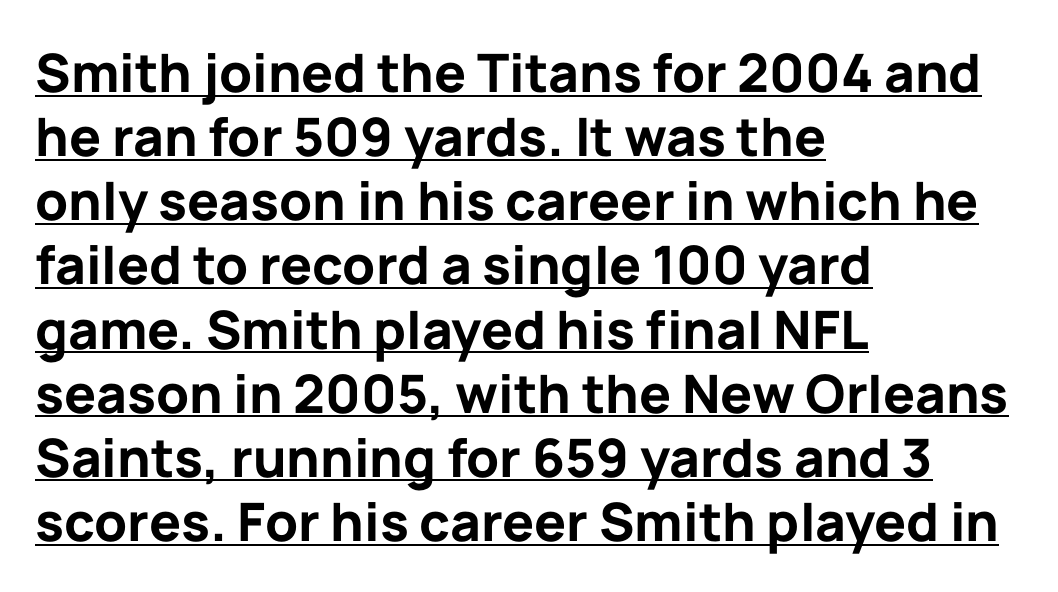
{"serif": "no", "italic": "no", "bold": "yes", "weight": "bold", "width": "normal", "stroke_contrast": "low", "x_height": "medium", "monospaced": "no", "underline": "yes", "align": "left", "line_spacing_ratio": 1.21, "letter_spacing": "normal", "letter_spacing_em": 0.0, "glyph_px": 53}
